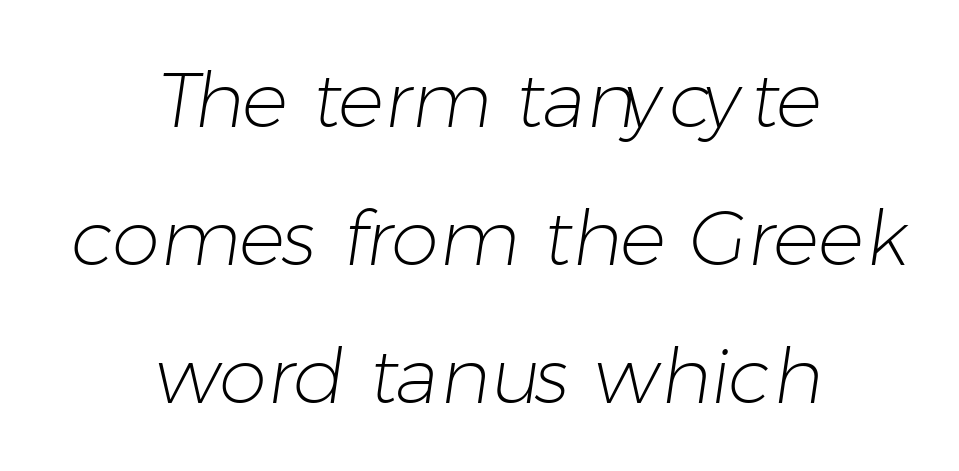
The image shows 77 px light sans-serif type; set centered, line spacing 1.79x, normal letter spacing, not underlined; low stroke contrast and a medium x-height.
